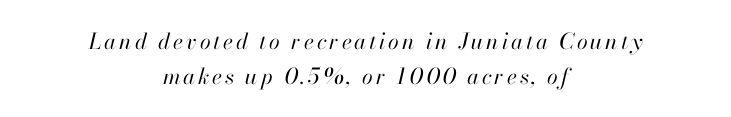
{"italic": "yes", "lean": "right", "slant_degrees": 13, "bold": "no", "underline": "no", "align": "center", "line_spacing": "normal", "line_spacing_ratio": 1.58, "glyph_px": 22}
